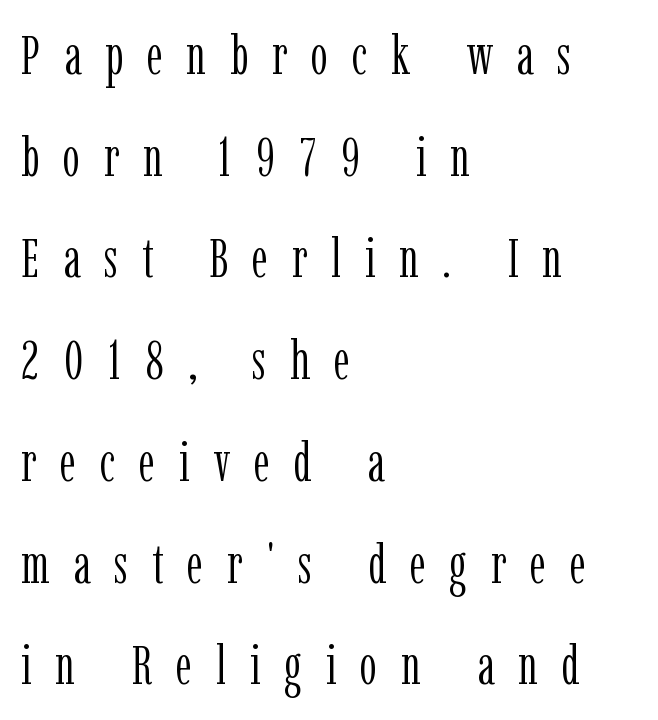
Q: Is the text bold? A: No.
Q: Is the text italic (slanted)? A: No, it is upright.
Q: Is the typeface a serif or a sans-serif typeface? A: Serif.
Q: Is the text underlined? A: No.
Q: How is the paragraph aligned? A: Left-aligned.
Q: Is the spacing between letters normal or unusually wide? A: Unusually wide.
Q: Width (condensed, normal, or wide)? A: Condensed.
Q: Stroke contrast? A: Low.
Q: x-height? A: Medium.
Q: Monospaced? A: No.
